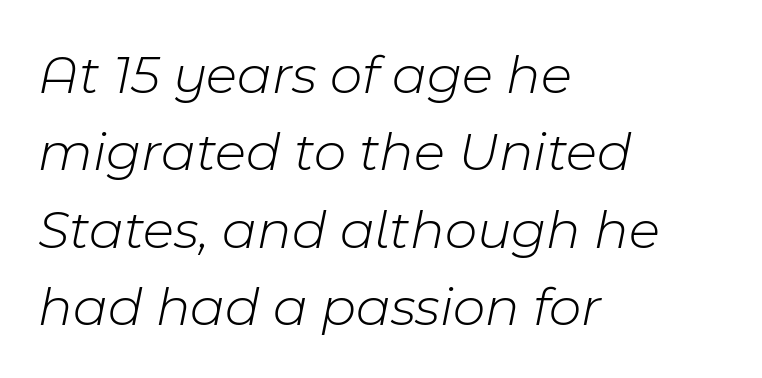
{"italic": "yes", "lean": "right", "slant_degrees": 11, "bold": "no", "weight": "light", "width": "normal", "stroke_contrast": "low", "x_height": "medium", "monospaced": "no", "underline": "no", "align": "left", "line_spacing": "normal", "line_spacing_ratio": 1.38, "letter_spacing": "normal", "letter_spacing_em": 0.0, "glyph_px": 56}
